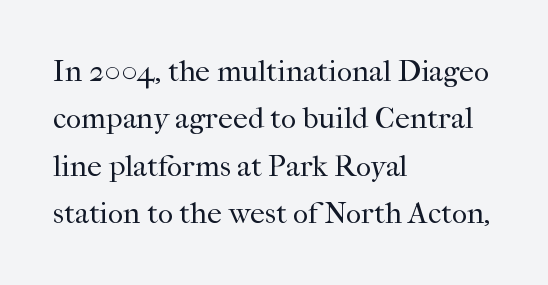
Short and long lines alike share a common starting point at left. Letterform terminals end in serifs throughout the passage. The typeface has the unassuming heft of standard copy or less. Vertical strokes here are truly vertical. Bare-footed words on every line. How would I describe the line gaps? Plain and ordinary.
